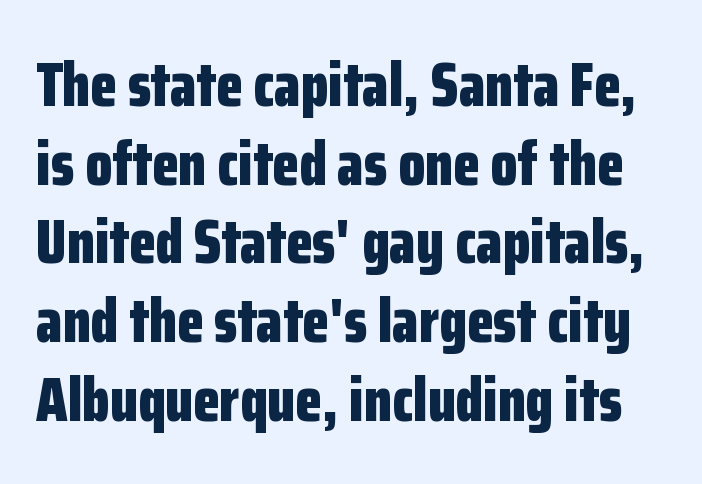
Is this a fixed-width face? No — the glyphs have proportional, varying widths. The passage shown is not underscored anywhere. The line texture is even and compact thanks to regular tracking. Summary of vertical rhythm: regular, with standard interline spacing.
